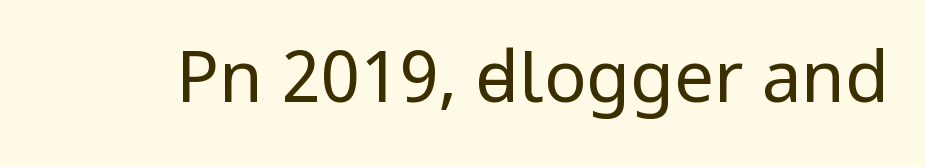
Ordinary non-slanted type is in use. Inter-character spacing is left at the font's built-in metrics. Note: no serifs on the glyphs. Note the varied advance widths — an 'i' is clearly narrower than an 'm'.
